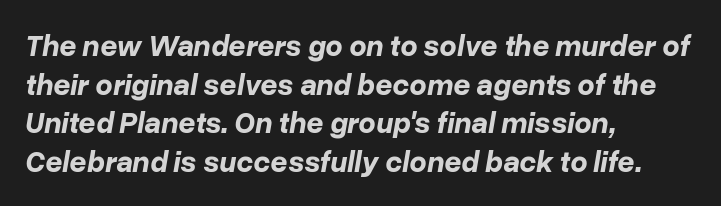
The image shows 30 px bold type, italic (leaning right); set left-aligned, normal line spacing (1.29x), normal letter spacing, not underlined; low stroke contrast and a medium x-height.
